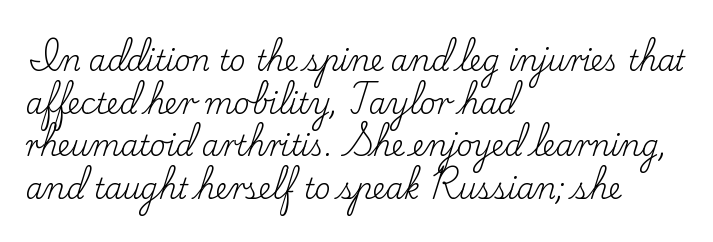
The image shows 28 px regular-weight serif type; set left-aligned, normal line spacing (1.52x), normal letter spacing, not underlined; low stroke contrast and a small x-height.
